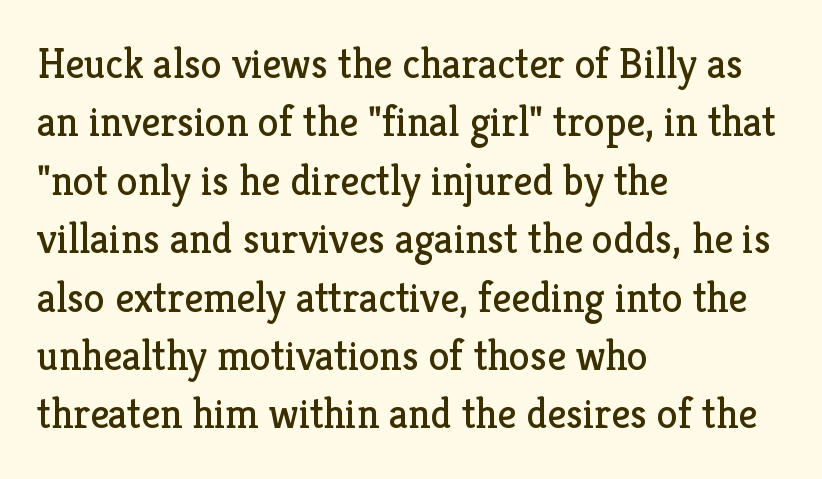
{"serif": "yes", "italic": "no", "bold": "no", "weight": "regular", "width": "normal", "stroke_contrast": "low", "x_height": "medium", "monospaced": "no", "underline": "no", "align": "left", "line_spacing": "normal", "line_spacing_ratio": 1.39, "letter_spacing": "normal", "letter_spacing_em": 0.0, "glyph_px": 42}
